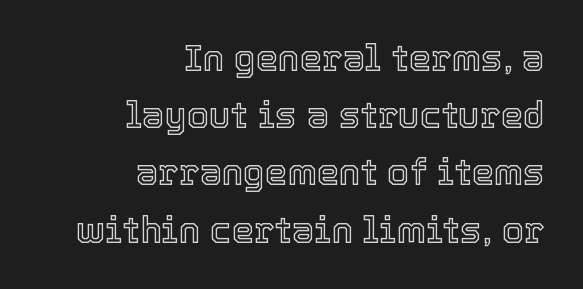
You could call the tracking neutral — neither tight nor loose. Check under the words: just untouched page. Layout note: lines flush right. Italic? Not at all — the glyphs are vertical.
